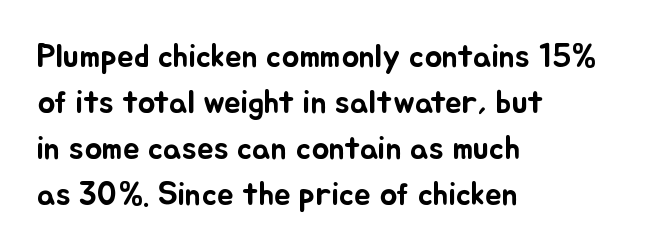
Q: Is the text italic (slanted)? A: No, it is upright.
Q: Is the text underlined? A: No.
Q: How is the paragraph aligned? A: Left-aligned.
Q: Is the spacing between letters normal or unusually wide? A: Normal.
Q: Is the spacing between lines tight, normal or loose? A: Normal.
Q: Width (condensed, normal, or wide)? A: Normal.
Q: Stroke contrast? A: Low.
Q: x-height? A: Small.
Q: Monospaced? A: No.
